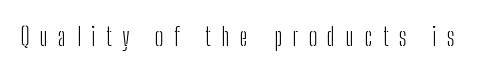
{"italic": "no", "bold": "no", "underline": "no", "letter_spacing": "wide", "letter_spacing_em": 0.42, "glyph_px": 25}
